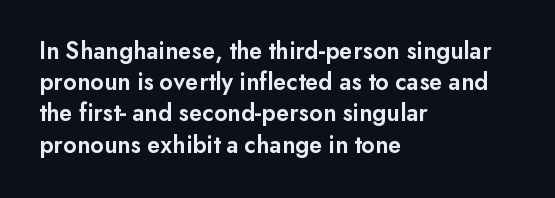
The vertical gap from one line to the next is medium. This sample is left-justified, so line endings fall wherever the words run out. Check under the words: just untouched page. Honestly, the letter spacing is just normal — you wouldn't notice it. Does the lettering tilt? It doesn't — this is upright. Typesetter's note: demi weight, one step under bold.
